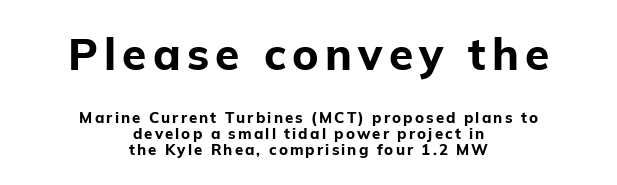
Q: Is the text bold? A: Yes.
Q: Is the text italic (slanted)? A: No, it is upright.
Q: Is the typeface a serif or a sans-serif typeface? A: Sans-serif.
Q: Is the text underlined? A: No.
Q: How is the paragraph aligned? A: Centered.
Q: Is the spacing between lines tight, normal or loose? A: Tight.
Q: Which block of text is set in a larger size, the first (top) or the second (bottom)? A: The first (top) one.
Q: Width (condensed, normal, or wide)? A: Normal.
Q: Stroke contrast? A: Low.
Q: x-height? A: Medium.
Q: Monospaced? A: No.
